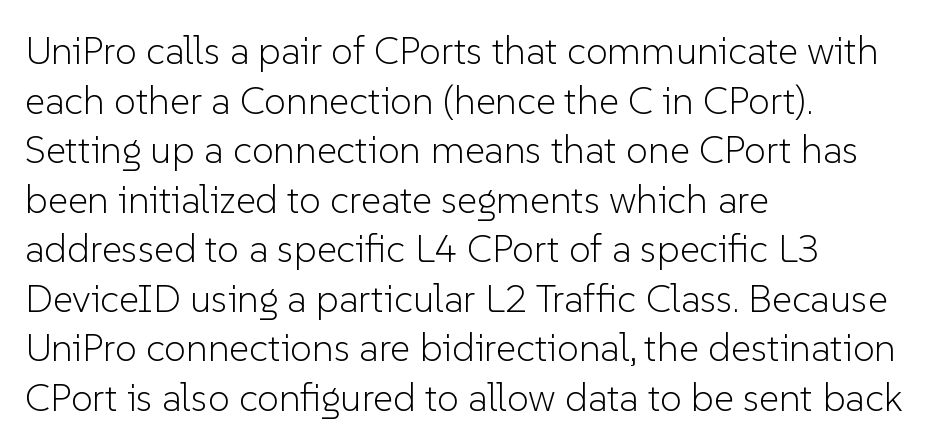
Q: Is the text bold? A: No.
Q: Is the text italic (slanted)? A: No, it is upright.
Q: Is the typeface a serif or a sans-serif typeface? A: Sans-serif.
Q: Is the text underlined? A: No.
Q: How is the paragraph aligned? A: Left-aligned.
Q: Is the spacing between letters normal or unusually wide? A: Normal.
Q: Is the spacing between lines tight, normal or loose? A: Normal.
Q: Width (condensed, normal, or wide)? A: Normal.
Q: Stroke contrast? A: Low.
Q: x-height? A: Medium.
Q: Monospaced? A: No.
